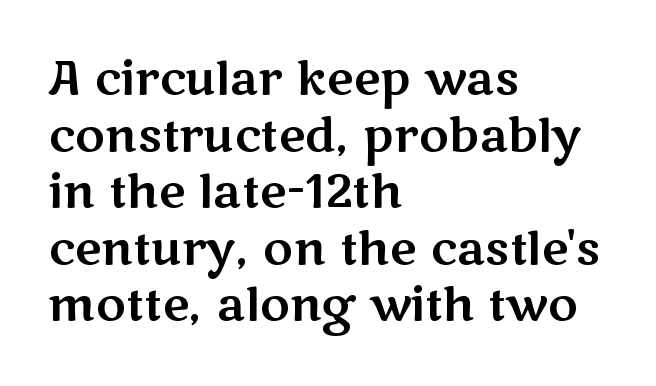
Q: Is the text italic (slanted)? A: No, it is upright.
Q: Is the typeface a serif or a sans-serif typeface? A: Sans-serif.
Q: Is the text underlined? A: No.
Q: How is the paragraph aligned? A: Left-aligned.
Q: Is the spacing between letters normal or unusually wide? A: Normal.
Q: Width (condensed, normal, or wide)? A: Wide.
Q: Stroke contrast? A: Medium.
Q: x-height? A: Medium.
Q: Monospaced? A: No.
